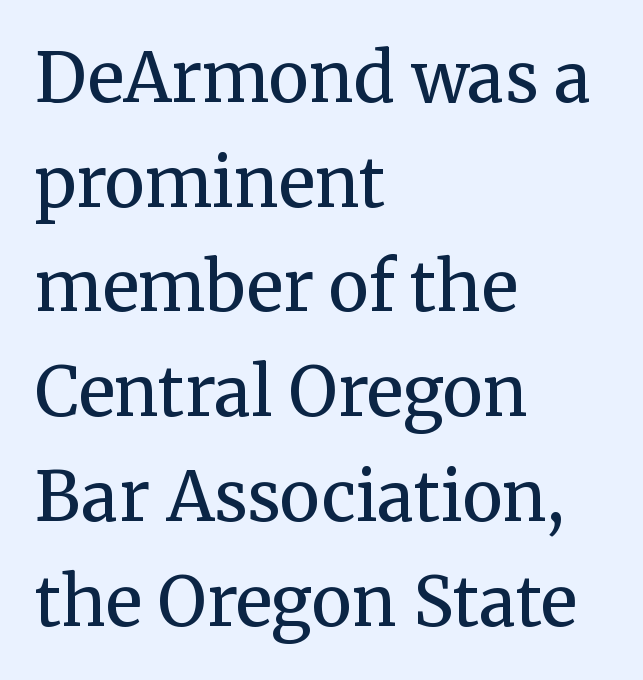
The image shows 68 px regular-weight serif type, upright; set left-aligned, normal line spacing (1.54x), normal letter spacing, not underlined; medium stroke contrast and a medium x-height.
